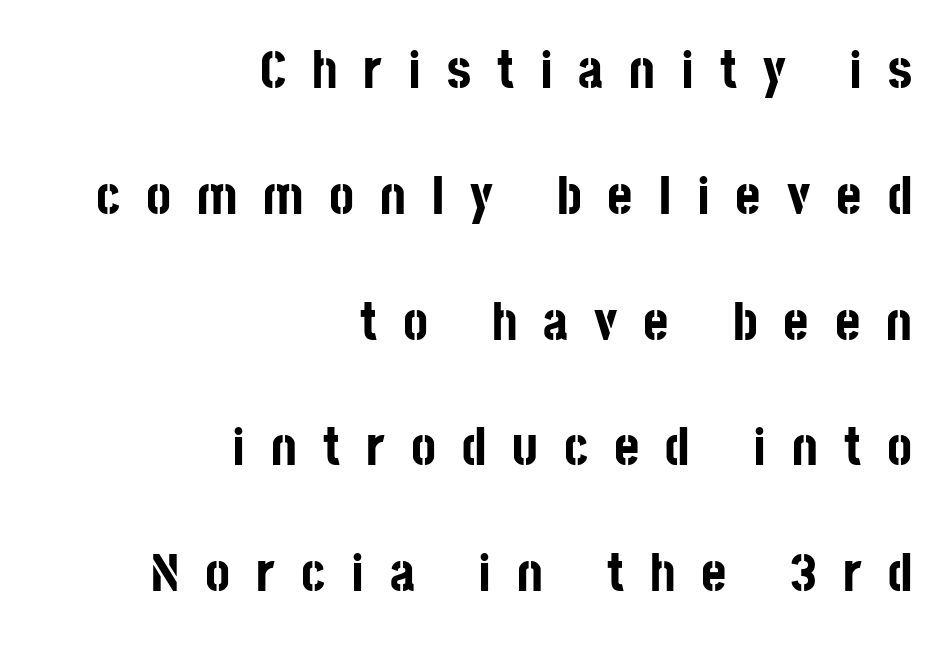
{"serif": "no", "italic": "no", "bold": "yes", "weight": "bold", "width": "condensed", "stroke_contrast": "low", "x_height": "large", "monospaced": "no", "underline": "no", "align": "right", "line_spacing": "loose", "line_spacing_ratio": 2.33, "letter_spacing": "wide", "letter_spacing_em": 0.48, "glyph_px": 54}
